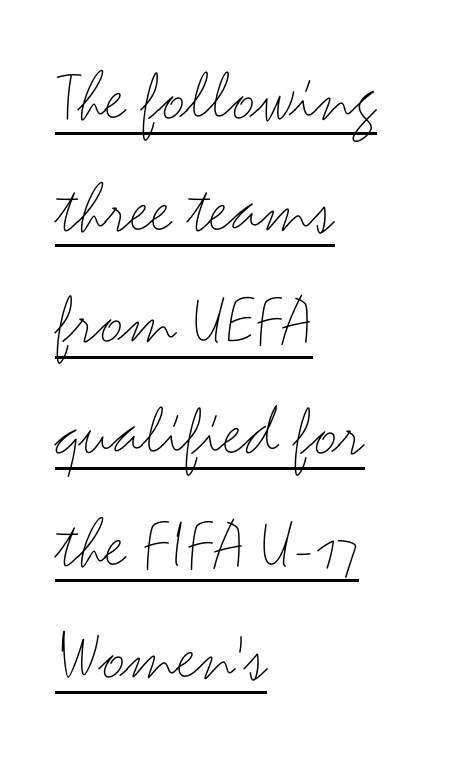
The image shows 74 px thin, wide sans-serif type; set left-aligned, normal line spacing (1.51x), normal letter spacing, underlined; medium stroke contrast and a small x-height.
